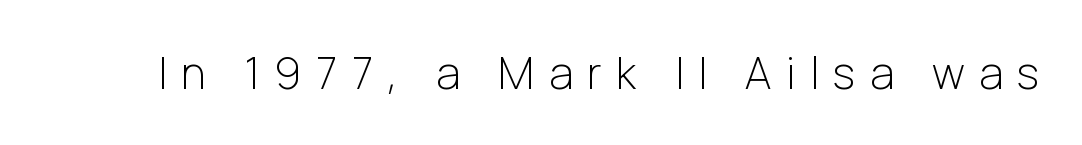
The image shows 44 px light sans-serif type, upright; set unusually wide letter spacing (+0.33 em), not underlined; low stroke contrast and a medium x-height.
